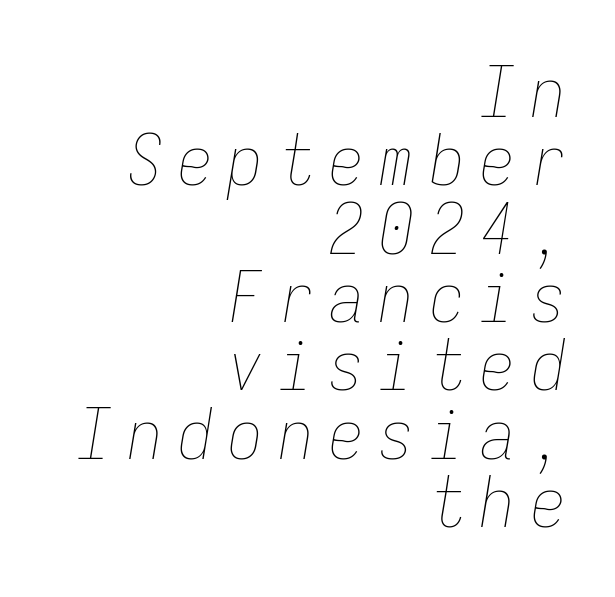
{"italic": "yes", "lean": "right", "slant_degrees": 9, "bold": "no", "weight": "thin", "width": "condensed", "stroke_contrast": "low", "x_height": "medium", "monospaced": "yes", "underline": "no", "align": "right", "line_spacing": "tight", "line_spacing_ratio": 0.99, "letter_spacing": "wide", "letter_spacing_em": 0.23, "glyph_px": 69}
